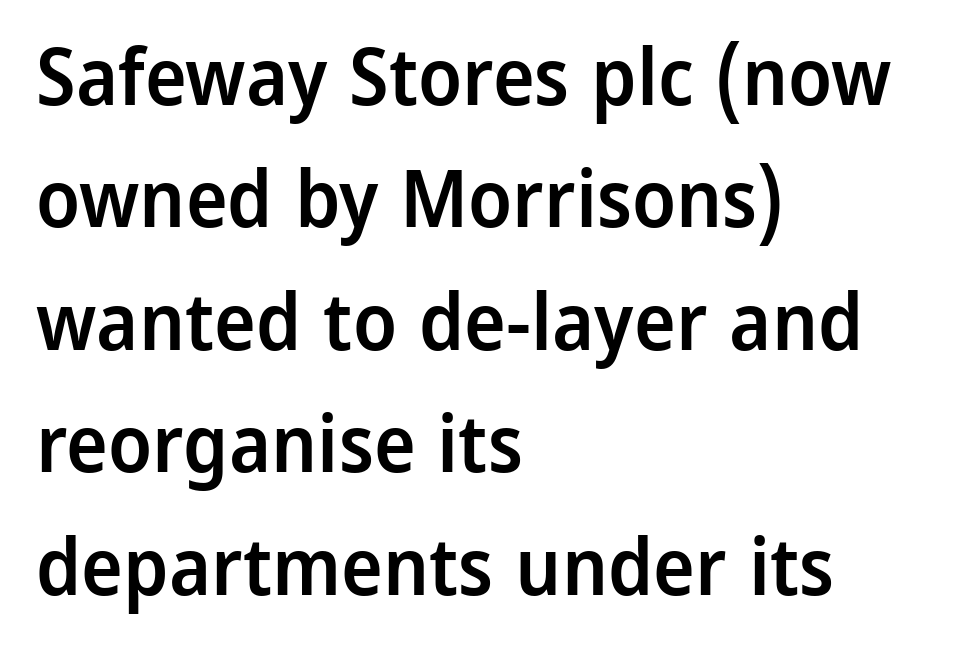
Q: Is the text bold? A: Semi-bold.
Q: Is the text italic (slanted)? A: No, it is upright.
Q: Is the typeface a serif or a sans-serif typeface? A: Sans-serif.
Q: Is the text underlined? A: No.
Q: How is the paragraph aligned? A: Left-aligned.
Q: Is the spacing between letters normal or unusually wide? A: Normal.
Q: Is the spacing between lines tight, normal or loose? A: Normal.
Q: Width (condensed, normal, or wide)? A: Normal.
Q: Stroke contrast? A: Low.
Q: x-height? A: Medium.
Q: Monospaced? A: No.
